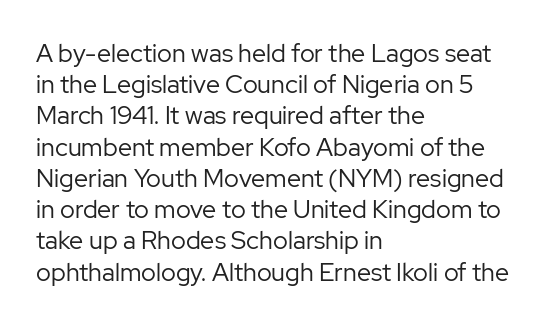
Q: Is the text bold? A: No.
Q: Is the text italic (slanted)? A: No, it is upright.
Q: Is the text underlined? A: No.
Q: How is the paragraph aligned? A: Left-aligned.
Q: Is the spacing between letters normal or unusually wide? A: Normal.
Q: Is the spacing between lines tight, normal or loose? A: Normal.
